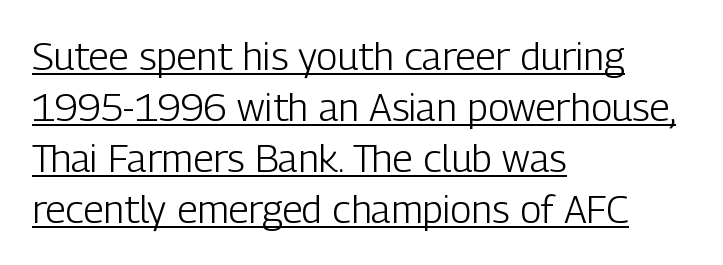
Q: Is the text bold? A: No.
Q: Is the text italic (slanted)? A: No, it is upright.
Q: Is the typeface a serif or a sans-serif typeface? A: Sans-serif.
Q: Is the text underlined? A: Yes.
Q: How is the paragraph aligned? A: Left-aligned.
Q: Is the spacing between letters normal or unusually wide? A: Normal.
Q: Is the spacing between lines tight, normal or loose? A: Normal.
Q: Width (condensed, normal, or wide)? A: Condensed.
Q: Stroke contrast? A: Low.
Q: x-height? A: Medium.
Q: Monospaced? A: No.
